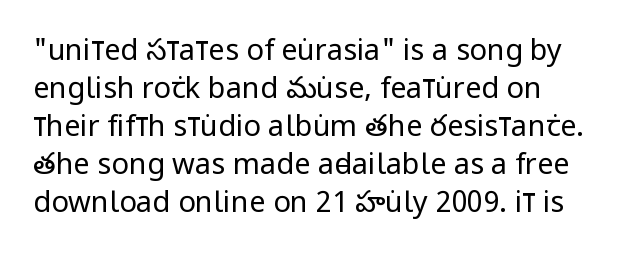
Q: Is the text bold? A: No.
Q: Is the text italic (slanted)? A: No, it is upright.
Q: Is the typeface a serif or a sans-serif typeface? A: Sans-serif.
Q: Is the text underlined? A: No.
Q: Is the spacing between letters normal or unusually wide? A: Normal.
Q: Is the spacing between lines tight, normal or loose? A: Normal.
Q: Width (condensed, normal, or wide)? A: Condensed.
Q: Stroke contrast? A: Low.
Q: x-height? A: Large.
Q: Monospaced? A: No.
